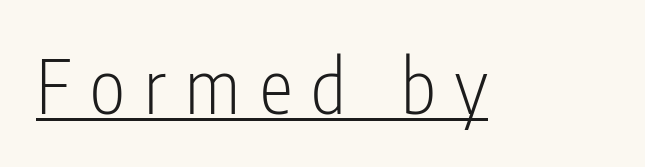
Q: Is the text bold? A: No.
Q: Is the text italic (slanted)? A: No, it is upright.
Q: Is the typeface a serif or a sans-serif typeface? A: Sans-serif.
Q: Is the text underlined? A: Yes.
Q: Is the spacing between letters normal or unusually wide? A: Unusually wide.
Q: Width (condensed, normal, or wide)? A: Condensed.
Q: Stroke contrast? A: Low.
Q: x-height? A: Medium.
Q: Monospaced? A: No.
